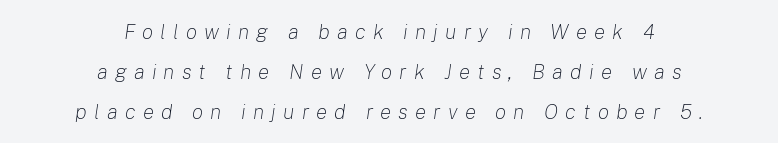
No chunkiness to these letters — they're not bold. Rule under the text: the space is simply empty. Each word looks stretched out because of the extra space between its letters. Slanted lettering throughout. This block would shrink considerably if given ordinary leading; it's expanded now. Visually the block forms a symmetrical silhouette, jagged on both flanks.
